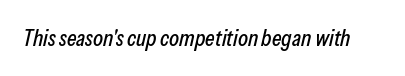
Q: Is the text italic (slanted)? A: Yes, it leans right by about 13 degrees.
Q: Is the text underlined? A: No.
Q: Is the spacing between letters normal or unusually wide? A: Normal.
